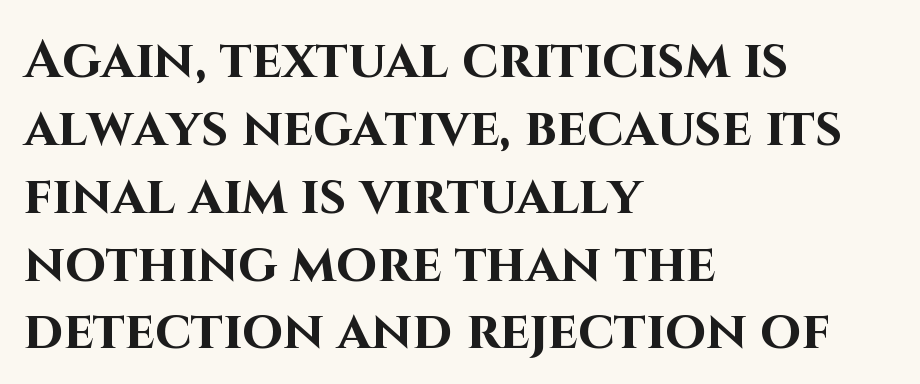
The rendering uses natural spacing where letterforms have individual widths. The letters sit at their default tracking, neither squeezed nor spread. The strip under each line holds only bare page. A full-strength bold gives these letters their thick strokes. These lines are composed in type without serifs.
